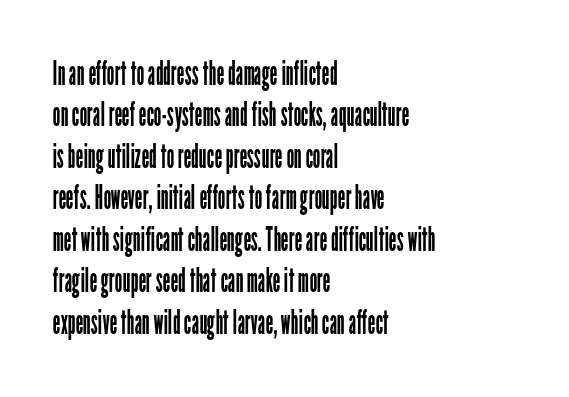
The image shows 34 px regular-weight, condensed sans-serif type, upright; set left-aligned, line spacing 1.22x, normal letter spacing, not underlined; low stroke contrast and a medium x-height.
